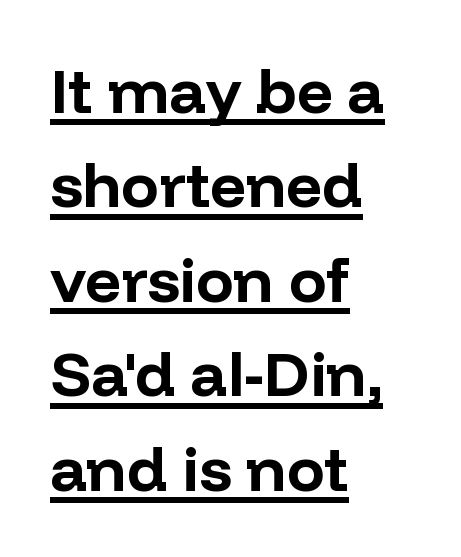
Weight: bold. Evenly set lines give the paragraph a standard silhouette. The type is set solid horizontally, with unmodified tracking. The typography opts for an upright posture over an oblique one. The typesetter has applied underlining to the passage shown.
